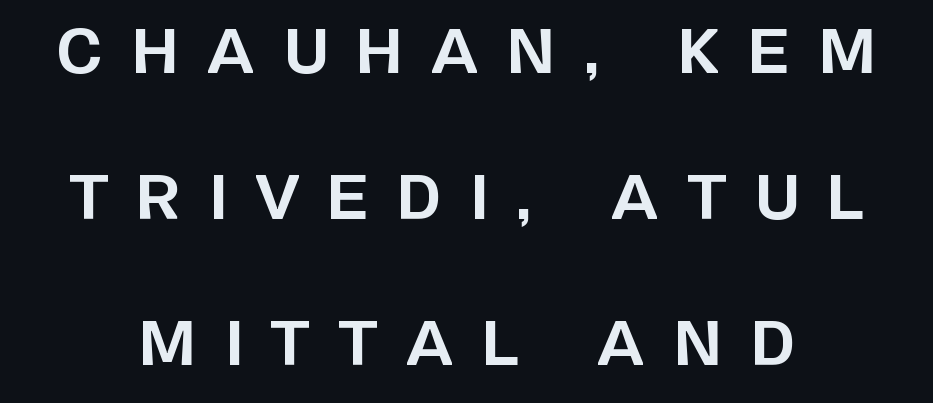
Q: Is the text bold? A: Yes.
Q: Is the text italic (slanted)? A: No, it is upright.
Q: Is the typeface a serif or a sans-serif typeface? A: Sans-serif.
Q: Is the text underlined? A: No.
Q: How is the paragraph aligned? A: Centered.
Q: Is the spacing between letters normal or unusually wide? A: Unusually wide.
Q: Is the spacing between lines tight, normal or loose? A: Loose.
Q: Width (condensed, normal, or wide)? A: Normal.
Q: Stroke contrast? A: Low.
Q: x-height? A: Large.
Q: Monospaced? A: No.
